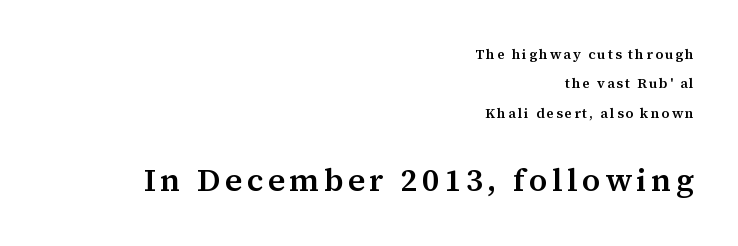
{"serif": "yes", "italic": "no", "bold": "semi", "weight": "semibold", "width": "normal", "stroke_contrast": "medium", "x_height": "medium", "monospaced": "no", "underline": "no", "align": "right", "line_spacing": "loose", "line_spacing_ratio": 2.1, "larger_block": "second", "size_ratio": 2.29, "glyph_px": 32}
